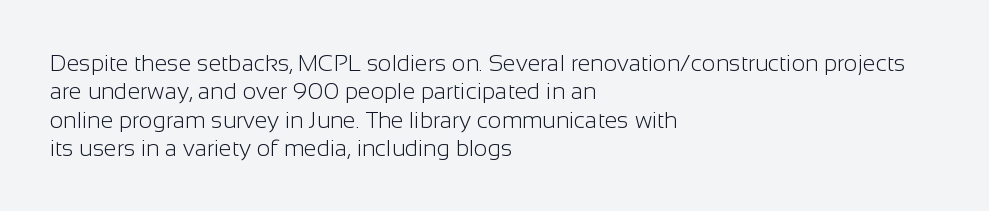
Q: Is the text bold? A: No.
Q: Is the text italic (slanted)? A: No, it is upright.
Q: Is the text underlined? A: No.
Q: How is the paragraph aligned? A: Left-aligned.
Q: Is the spacing between letters normal or unusually wide? A: Normal.
